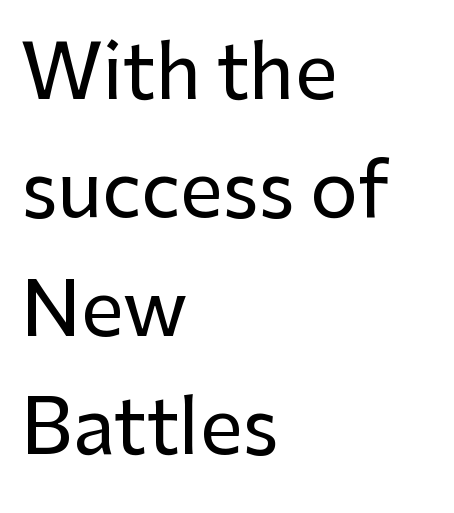
The image shows 75 px sans-serif type, upright; set left-aligned, normal line spacing (1.58x), normal letter spacing, not underlined; low stroke contrast and a medium x-height.
